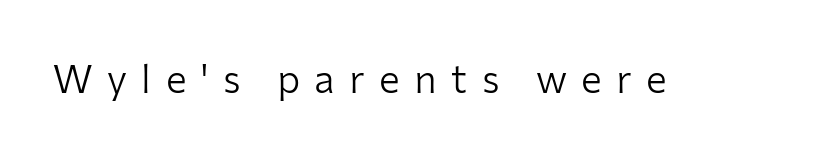
Q: Is the text bold? A: No.
Q: Is the text italic (slanted)? A: No, it is upright.
Q: Is the typeface a serif or a sans-serif typeface? A: Sans-serif.
Q: Is the text underlined? A: No.
Q: Is the spacing between letters normal or unusually wide? A: Unusually wide.
Q: Width (condensed, normal, or wide)? A: Normal.
Q: Stroke contrast? A: Low.
Q: x-height? A: Medium.
Q: Monospaced? A: No.
